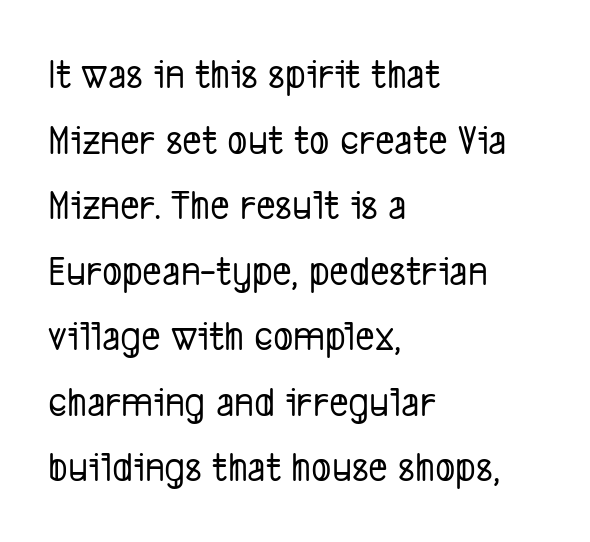
{"serif": "no", "width": "condensed", "stroke_contrast": "low", "x_height": "medium", "monospaced": "no", "underline": "no", "align": "left", "line_spacing": "normal", "line_spacing_ratio": 1.56, "letter_spacing": "normal", "letter_spacing_em": 0.0, "glyph_px": 42}
